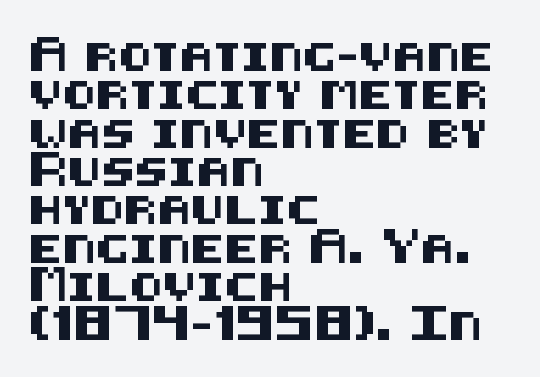
{"serif": "no", "italic": "no", "width": "normal", "stroke_contrast": "medium", "x_height": "large", "underline": "no", "align": "left", "line_spacing": "normal", "line_spacing_ratio": 1.37, "letter_spacing": "normal", "letter_spacing_em": 0.0, "glyph_px": 28}
